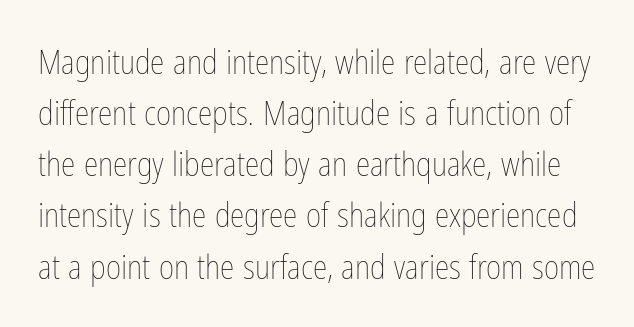
The image shows 33 px thin, condensed type, upright; set normal line spacing (1.55x), normal letter spacing, not underlined; low stroke contrast and a medium x-height.
